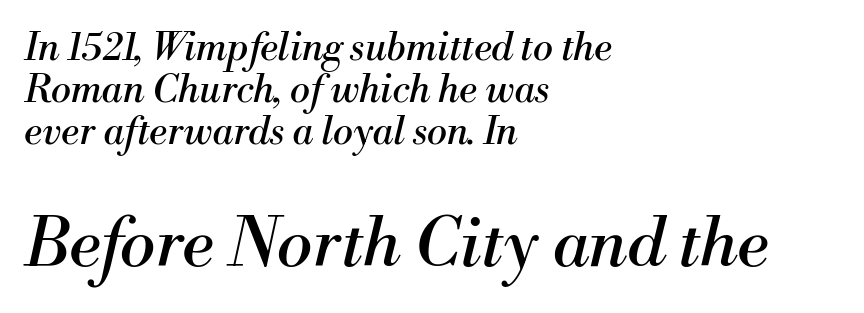
The image shows 67 px regular-weight serif type, italic (leaning right); set left-aligned, tight line spacing (1.11x), normal letter spacing, not underlined; the second (bottom) block is 1.76x larger; medium stroke contrast and a small x-height.
